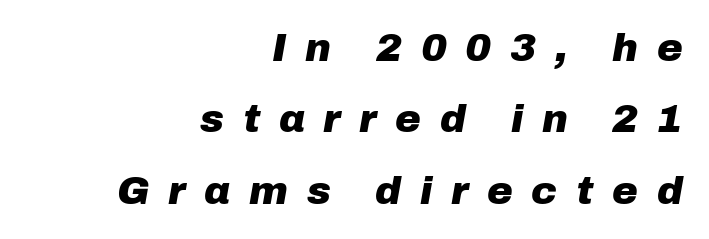
{"italic": "yes", "lean": "right", "slant_degrees": 10, "bold": "yes", "weight": "heavy", "width": "normal", "stroke_contrast": "low", "x_height": "medium", "monospaced": "no", "underline": "no", "align": "right", "line_spacing_ratio": 1.83, "letter_spacing": "wide", "letter_spacing_em": 0.48, "glyph_px": 39}
